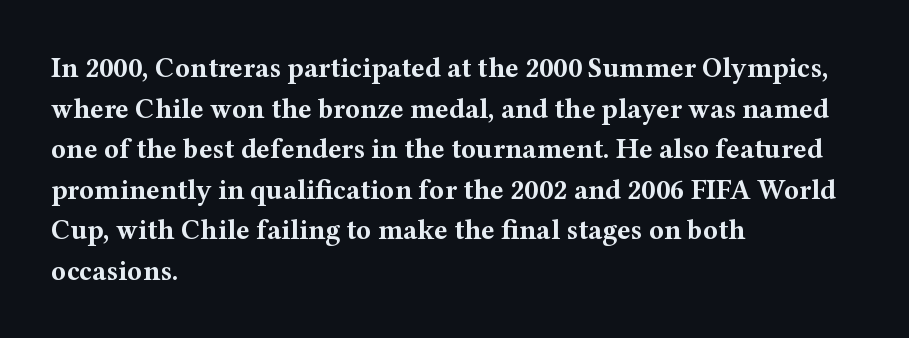
Q: Is the text bold? A: Yes.
Q: Is the text italic (slanted)? A: No, it is upright.
Q: Is the typeface a serif or a sans-serif typeface? A: Serif.
Q: Is the text underlined? A: No.
Q: How is the paragraph aligned? A: Left-aligned.
Q: Is the spacing between letters normal or unusually wide? A: Normal.
Q: Is the spacing between lines tight, normal or loose? A: Normal.
Q: Width (condensed, normal, or wide)? A: Wide.
Q: Stroke contrast? A: Medium.
Q: x-height? A: Medium.
Q: Monospaced? A: No.
